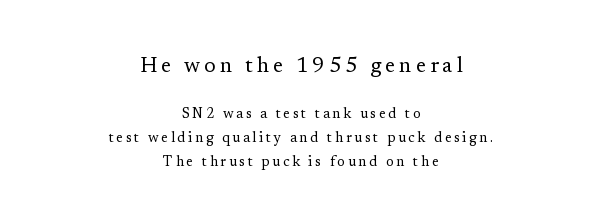
These lines are centered, leaving both edges ragged. Just letters on the line, the space beneath them empty. The font's upright variant was chosen for this text. The initial chunk of copy outweighs the following chunk in type size.
